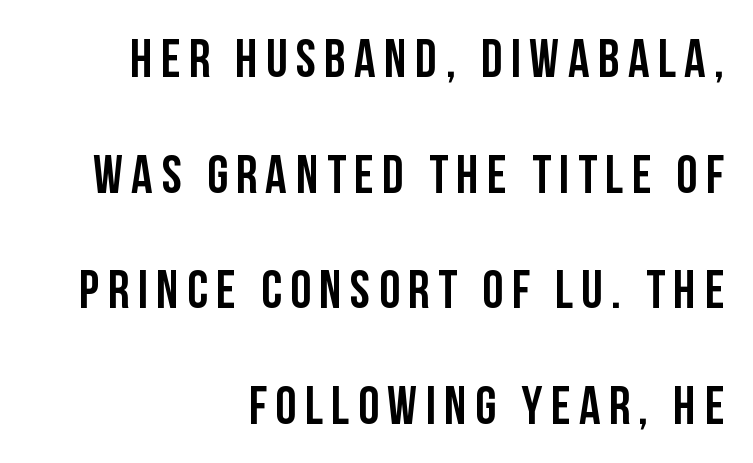
Q: Is the text italic (slanted)? A: No, it is upright.
Q: Is the typeface a serif or a sans-serif typeface? A: Sans-serif.
Q: Is the text underlined? A: No.
Q: How is the paragraph aligned? A: Right-aligned.
Q: Is the spacing between lines tight, normal or loose? A: Loose.
Q: Width (condensed, normal, or wide)? A: Condensed.
Q: Stroke contrast? A: Low.
Q: x-height? A: Large.
Q: Monospaced? A: No.
